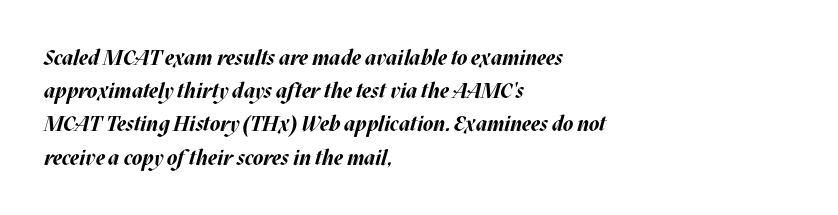
The image shows 21 px bold type, italic (leaning right); set left-aligned, normal line spacing (1.58x), normal letter spacing, not underlined.
